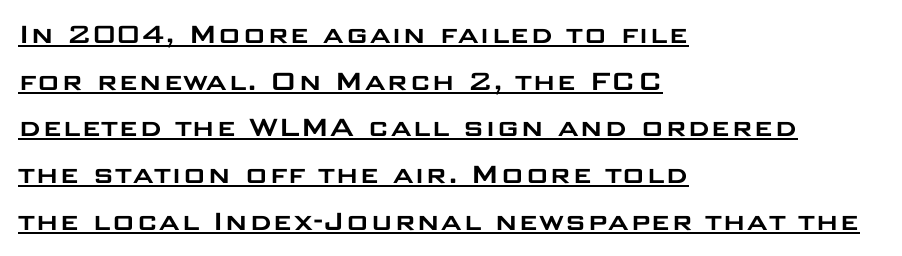
{"serif": "no", "italic": "no", "width": "wide", "stroke_contrast": "low", "x_height": "large", "monospaced": "no", "underline": "yes", "align": "left", "line_spacing": "normal", "line_spacing_ratio": 1.46, "letter_spacing": "normal", "letter_spacing_em": 0.0, "glyph_px": 32}
